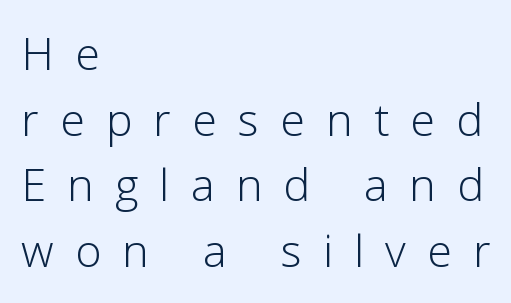
Q: Is the text bold? A: No.
Q: Is the text italic (slanted)? A: No, it is upright.
Q: Is the typeface a serif or a sans-serif typeface? A: Sans-serif.
Q: Is the text underlined? A: No.
Q: How is the paragraph aligned? A: Left-aligned.
Q: Is the spacing between letters normal or unusually wide? A: Unusually wide.
Q: Is the spacing between lines tight, normal or loose? A: Normal.
Q: Width (condensed, normal, or wide)? A: Normal.
Q: Stroke contrast? A: Low.
Q: x-height? A: Medium.
Q: Monospaced? A: No.
